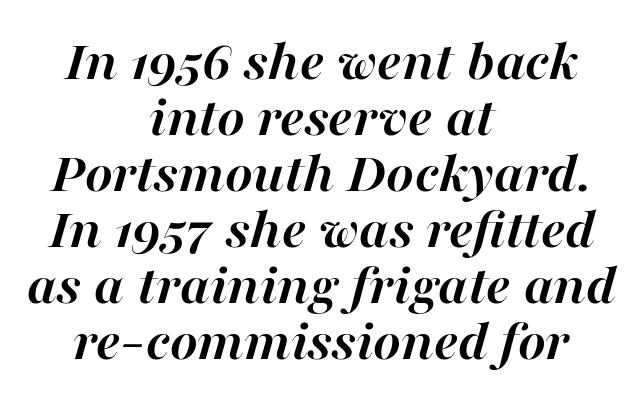
The image shows 59 px semibold type, italic (leaning right); set centered, tight line spacing (0.95x), normal letter spacing, not underlined; high stroke contrast and a medium x-height.
